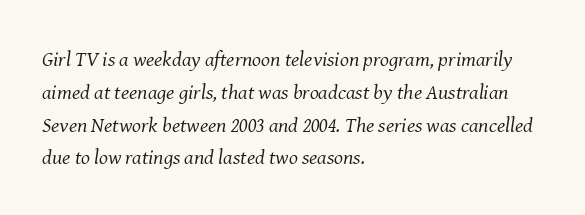
The image shows 21 px text type, italic (leaning right); set left-aligned, normal line spacing (1.56x), normal letter spacing, not underlined.
